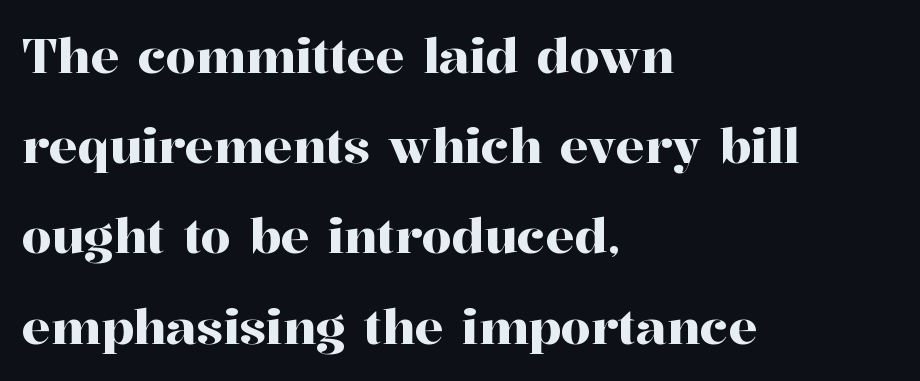
Classification — serif. The baseline area is clear. Every character sits straight up, as roman type does. Looks like regular typesetting: each glyph gets only the width it needs. Layout note: lines flush left. The type is set solid horizontally, with unmodified tracking.
